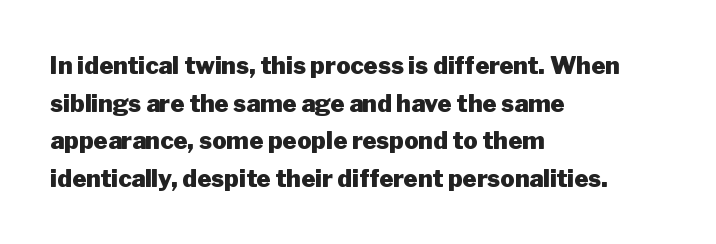
{"italic": "no", "bold": "yes", "underline": "no", "align": "left", "line_spacing": "normal", "line_spacing_ratio": 1.57, "letter_spacing": "normal", "letter_spacing_em": 0.0, "glyph_px": 24}
